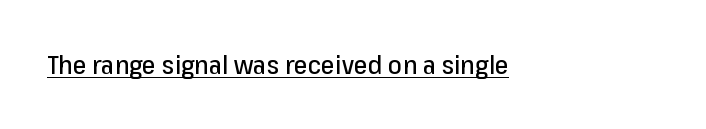
The image shows 25 px text type, upright; set normal letter spacing, underlined.
